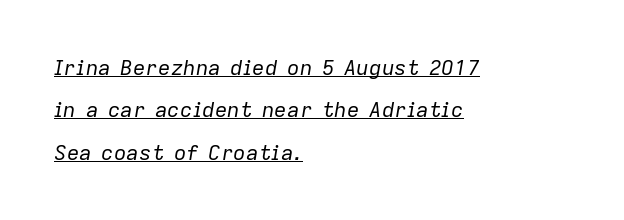
The image shows 21 px text type, italic (leaning right); set left-aligned, loose line spacing (2.02x), normal letter spacing, underlined.
